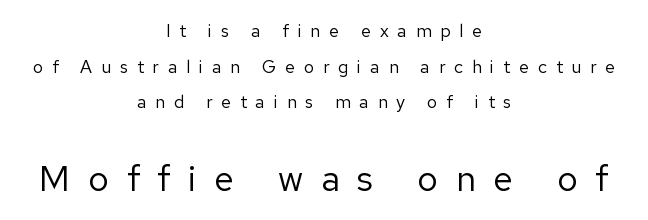
{"serif": "no", "italic": "no", "bold": "no", "weight": "regular", "width": "normal", "stroke_contrast": "low", "x_height": "medium", "monospaced": "no", "underline": "no", "align": "center", "line_spacing": "loose", "line_spacing_ratio": 1.98, "letter_spacing": "wide", "letter_spacing_em": 0.49, "larger_block": "second", "size_ratio": 2.0, "glyph_px": 36}
